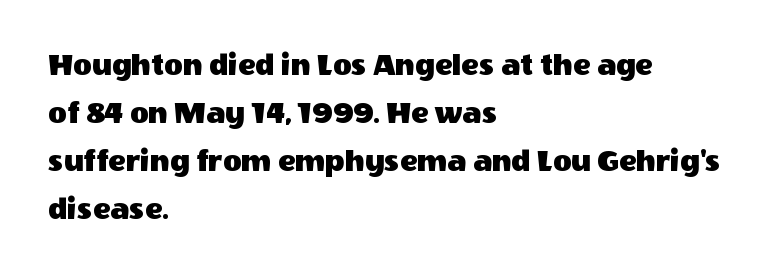
Q: Is the text italic (slanted)? A: No, it is upright.
Q: Is the typeface a serif or a sans-serif typeface? A: Sans-serif.
Q: Is the text underlined? A: No.
Q: How is the paragraph aligned? A: Left-aligned.
Q: Is the spacing between letters normal or unusually wide? A: Normal.
Q: Is the spacing between lines tight, normal or loose? A: Normal.
Q: Width (condensed, normal, or wide)? A: Normal.
Q: x-height? A: Large.
Q: Monospaced? A: No.
